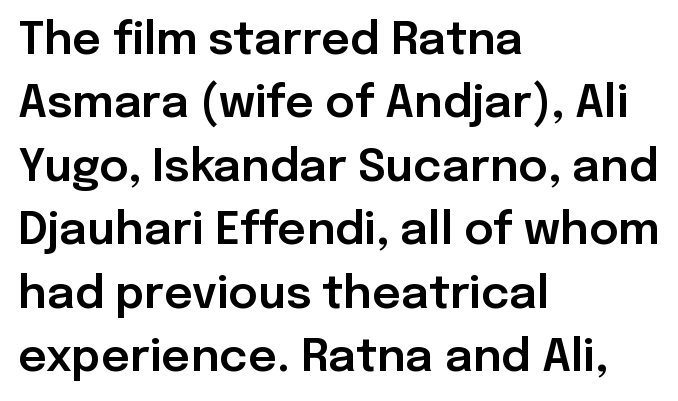
{"serif": "no", "italic": "no", "width": "normal", "stroke_contrast": "low", "x_height": "medium", "monospaced": "no", "underline": "no", "align": "left", "line_spacing": "normal", "line_spacing_ratio": 1.41, "letter_spacing": "normal", "letter_spacing_em": 0.0, "glyph_px": 45}
